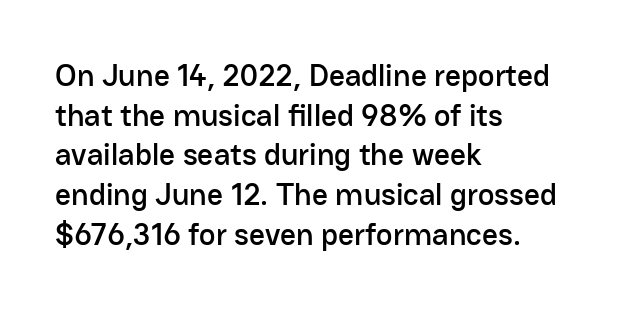
Q: Is the text italic (slanted)? A: No, it is upright.
Q: Is the typeface a serif or a sans-serif typeface? A: Sans-serif.
Q: Is the text underlined? A: No.
Q: How is the paragraph aligned? A: Left-aligned.
Q: Is the spacing between letters normal or unusually wide? A: Normal.
Q: Is the spacing between lines tight, normal or loose? A: Normal.
Q: Width (condensed, normal, or wide)? A: Normal.
Q: Stroke contrast? A: Low.
Q: x-height? A: Medium.
Q: Monospaced? A: No.
